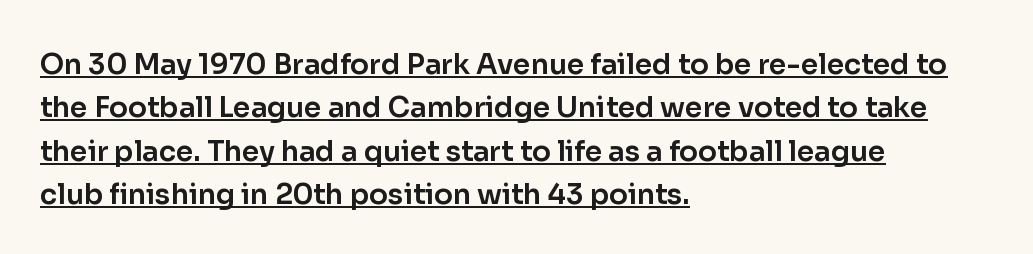
{"serif": "no", "italic": "no", "width": "normal", "stroke_contrast": "low", "x_height": "medium", "monospaced": "no", "underline": "yes", "align": "left", "line_spacing": "normal", "line_spacing_ratio": 1.55, "letter_spacing": "normal", "letter_spacing_em": 0.0, "glyph_px": 28}
